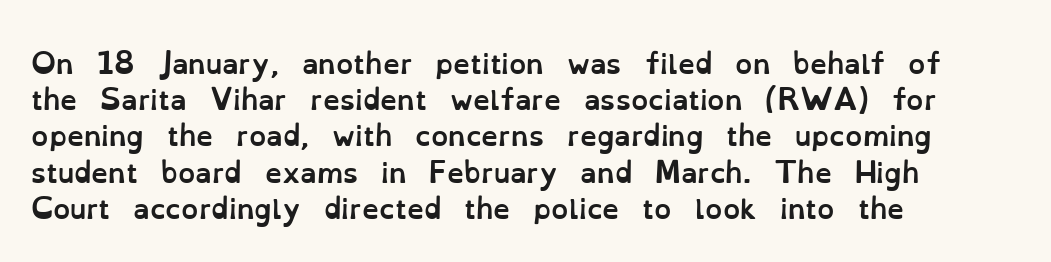
{"italic": "no", "bold": "yes", "underline": "no", "align": "left", "line_spacing": "normal", "line_spacing_ratio": 1.34, "letter_spacing": "normal", "letter_spacing_em": 0.0, "glyph_px": 27}
